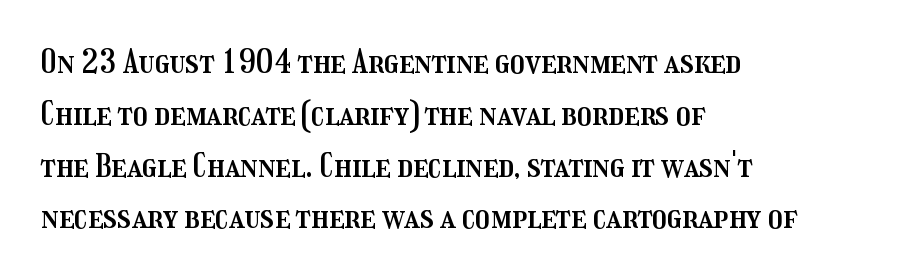
Each word holds together tightly as a unit, with standard inter-letter gaps. Do the characters align in a grid? No, the font is proportional. The paragraph shown leans on its left margin. Reading down the column, the eye jumps a familiar distance to each next line.
